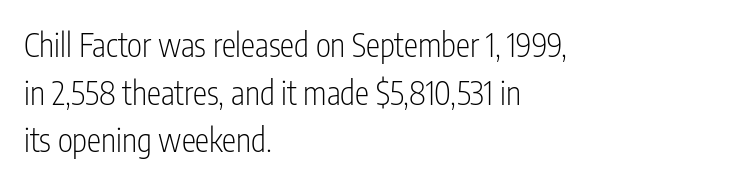
{"serif": "no", "italic": "no", "bold": "no", "weight": "light", "width": "condensed", "stroke_contrast": "low", "x_height": "medium", "monospaced": "no", "underline": "no", "align": "left", "line_spacing": "normal", "line_spacing_ratio": 1.49, "letter_spacing": "normal", "letter_spacing_em": 0.0, "glyph_px": 32}
